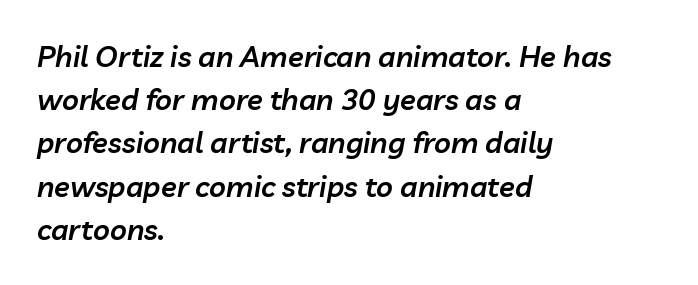
{"italic": "yes", "lean": "right", "slant_degrees": 10, "bold": "semi", "weight": "semibold", "width": "normal", "stroke_contrast": "low", "x_height": "medium", "monospaced": "no", "underline": "no", "align": "left", "line_spacing": "normal", "line_spacing_ratio": 1.49, "letter_spacing": "normal", "letter_spacing_em": 0.0, "glyph_px": 29}
